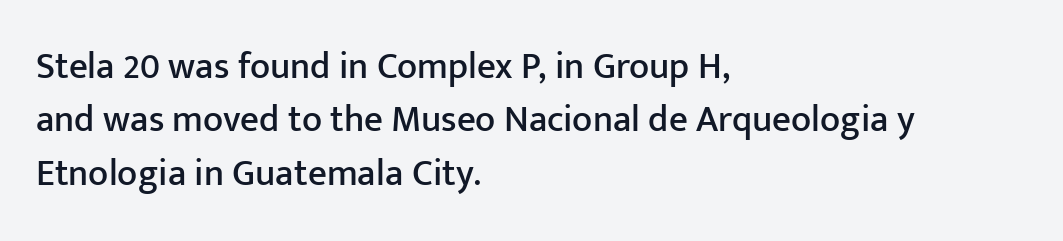
Q: Is the text italic (slanted)? A: No, it is upright.
Q: Is the typeface a serif or a sans-serif typeface? A: Sans-serif.
Q: Is the text underlined? A: No.
Q: How is the paragraph aligned? A: Left-aligned.
Q: Is the spacing between letters normal or unusually wide? A: Normal.
Q: Is the spacing between lines tight, normal or loose? A: Normal.
Q: Width (condensed, normal, or wide)? A: Normal.
Q: Stroke contrast? A: Low.
Q: x-height? A: Medium.
Q: Monospaced? A: No.
